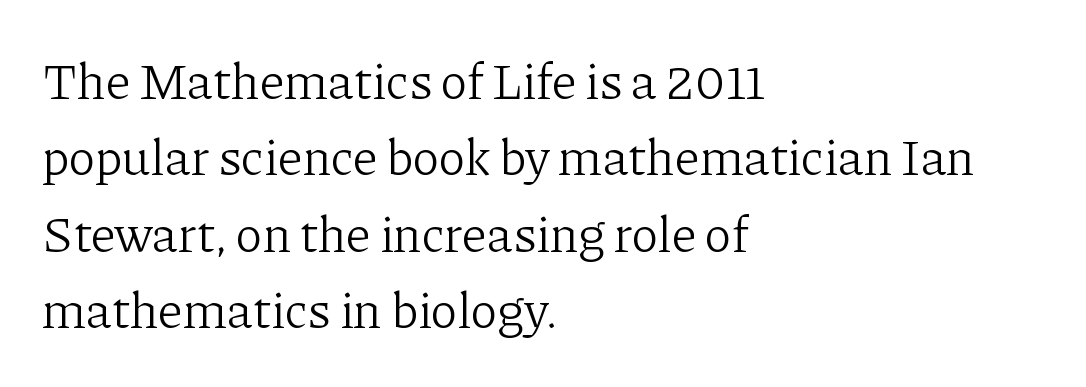
Character widths vary here, with narrow letters taking less room than wide ones. Notice how the stems are strictly vertical — no italics here. The block of text has a typical density, with ordinary space between rows. Weight class: somewhere from thin through regular.
